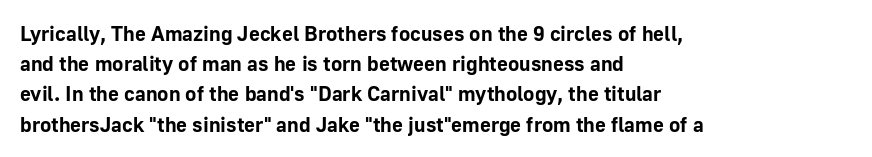
The image shows 21 px bold type, upright; set left-aligned, normal line spacing (1.44x), normal letter spacing, not underlined.
